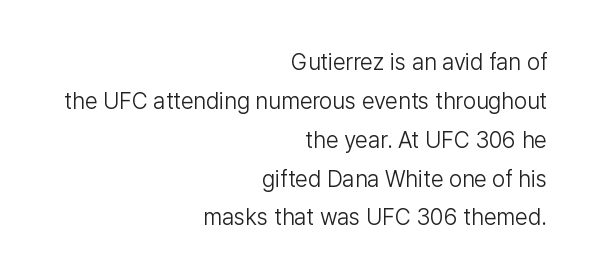
{"italic": "no", "bold": "no", "underline": "no", "align": "right", "line_spacing": "normal", "line_spacing_ratio": 1.69, "letter_spacing": "normal", "letter_spacing_em": 0.0, "glyph_px": 23}
